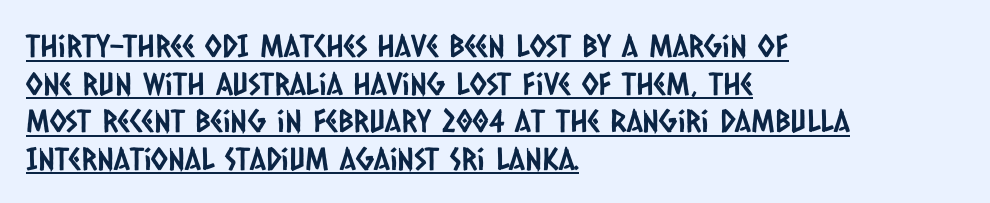
Q: Is the typeface a serif or a sans-serif typeface? A: Sans-serif.
Q: Is the text underlined? A: Yes.
Q: How is the paragraph aligned? A: Left-aligned.
Q: Is the spacing between letters normal or unusually wide? A: Normal.
Q: Width (condensed, normal, or wide)? A: Condensed.
Q: Stroke contrast? A: Low.
Q: x-height? A: Large.
Q: Monospaced? A: No.
